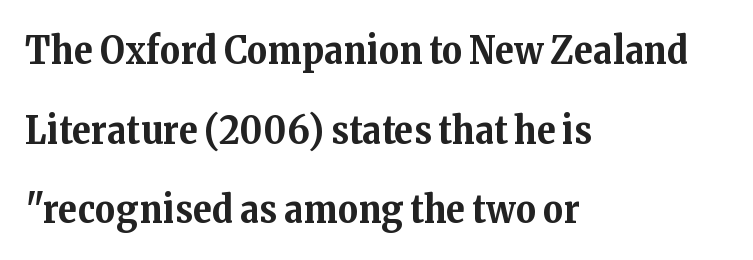
{"serif": "yes", "italic": "no", "bold": "yes", "weight": "bold", "width": "normal", "stroke_contrast": "medium", "x_height": "medium", "monospaced": "no", "underline": "no", "align": "left", "line_spacing": "loose", "line_spacing_ratio": 2.04, "letter_spacing": "normal", "letter_spacing_em": 0.0, "glyph_px": 39}
